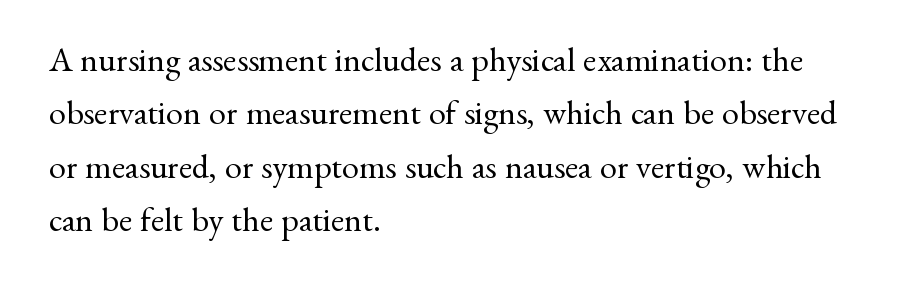
The image shows 34 px regular-weight serif type, upright; set left-aligned, normal line spacing (1.57x), normal letter spacing, not underlined; medium stroke contrast and a small x-height.
